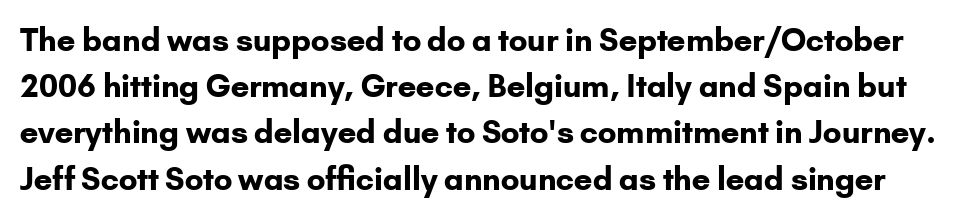
The image shows 31 px bold sans-serif type, upright; set normal line spacing (1.49x), normal letter spacing, not underlined; low stroke contrast and a small x-height.
